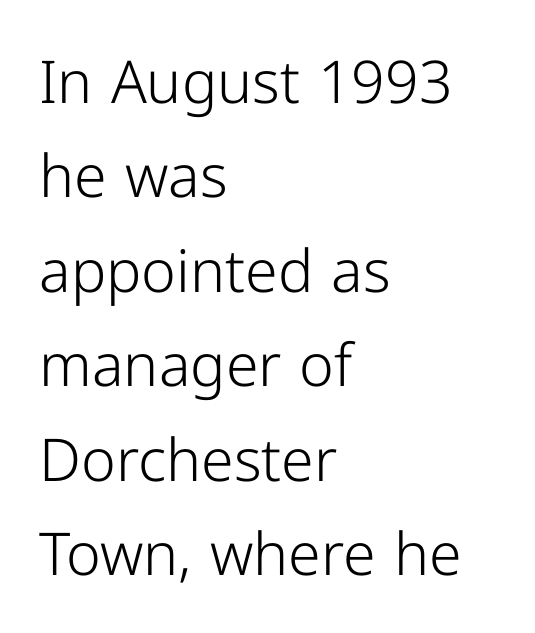
Compared with a centered layout, this one pins lines to the left instead. The gaps between neighbouring characters are ordinary and unremarkable. A clean baseline with only descenders dipping below it. Type style note: lacks serifs. Compared with typical paragraphs, the rows here are spaced about the same.
